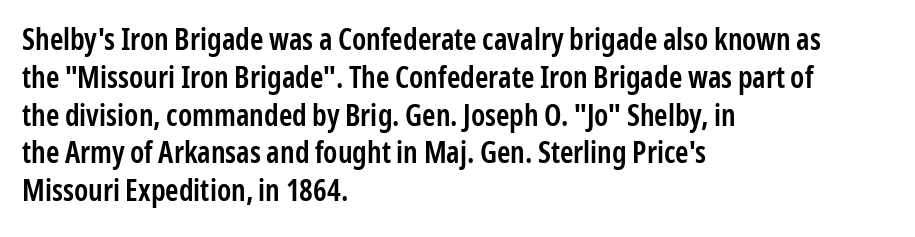
The image shows 30 px semibold, condensed sans-serif type, upright; set left-aligned, normal line spacing (1.26x), normal letter spacing, not underlined; low stroke contrast and a medium x-height.
